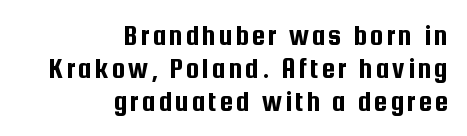
Q: Is the text italic (slanted)? A: No, it is upright.
Q: Is the typeface a serif or a sans-serif typeface? A: Sans-serif.
Q: Is the text underlined? A: No.
Q: How is the paragraph aligned? A: Right-aligned.
Q: Is the spacing between lines tight, normal or loose? A: Tight.
Q: Width (condensed, normal, or wide)? A: Condensed.
Q: Stroke contrast? A: Low.
Q: x-height? A: Medium.
Q: Monospaced? A: No.
